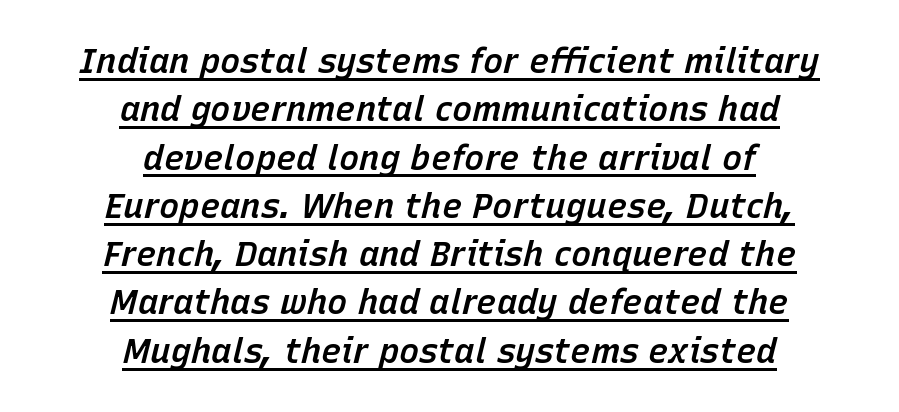
Q: Is the text bold? A: Semi-bold.
Q: Is the text italic (slanted)? A: Yes, it leans right by about 15 degrees.
Q: Is the text underlined? A: Yes.
Q: How is the paragraph aligned? A: Centered.
Q: Is the spacing between letters normal or unusually wide? A: Normal.
Q: Is the spacing between lines tight, normal or loose? A: Normal.
Q: Width (condensed, normal, or wide)? A: Normal.
Q: Stroke contrast? A: Low.
Q: x-height? A: Medium.
Q: Monospaced? A: No.
